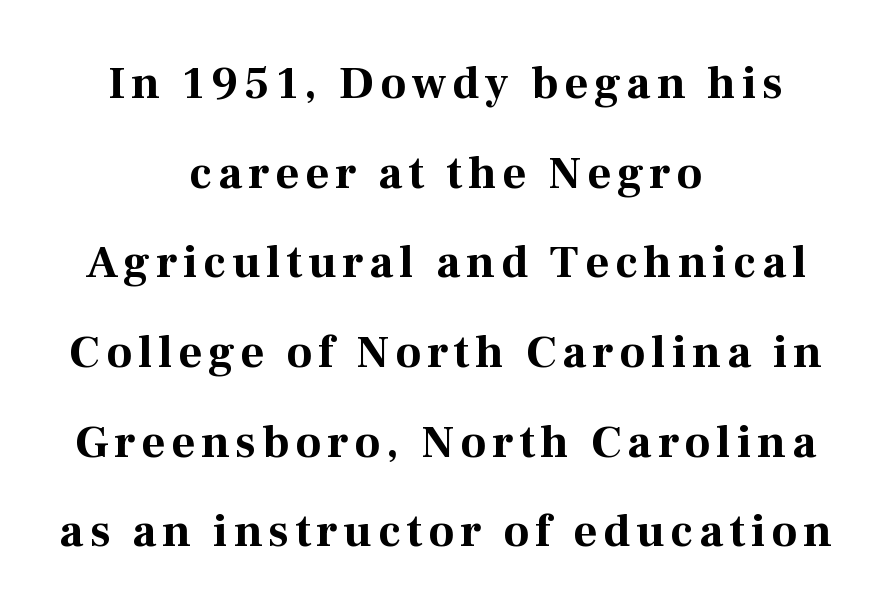
Q: Is the text bold? A: Yes.
Q: Is the text italic (slanted)? A: No, it is upright.
Q: Is the typeface a serif or a sans-serif typeface? A: Serif.
Q: Is the text underlined? A: No.
Q: How is the paragraph aligned? A: Centered.
Q: Is the spacing between lines tight, normal or loose? A: Loose.
Q: Width (condensed, normal, or wide)? A: Normal.
Q: Stroke contrast? A: Medium.
Q: x-height? A: Medium.
Q: Monospaced? A: No.
